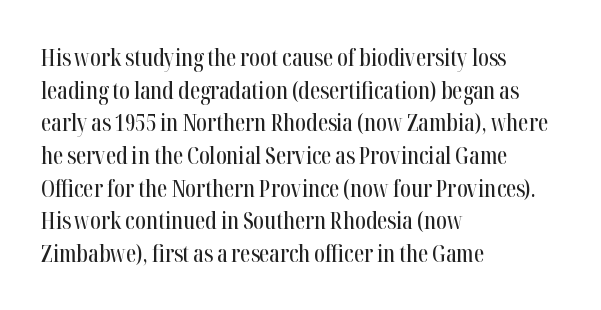
All the whitespace from short lines collects on the right. Standard letterfit; no display-style spreading of the glyphs. The area under the type is left untouched. Characters remain perfectly vertical along every line. If you measured baseline to baseline, you'd find a middling distance.
